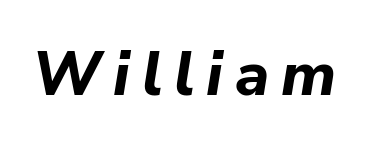
{"italic": "yes", "lean": "right", "slant_degrees": 9, "bold": "yes", "weight": "bold", "width": "normal", "stroke_contrast": "low", "x_height": "medium", "monospaced": "no", "underline": "no", "glyph_px": 62}
